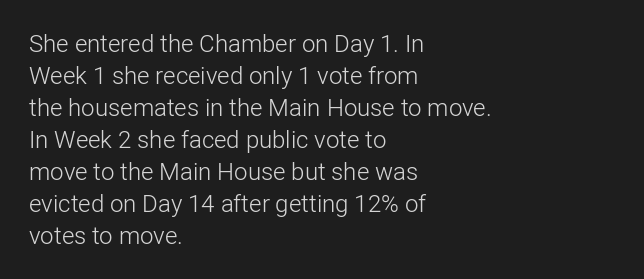
{"italic": "no", "bold": "no", "underline": "no", "align": "left", "line_spacing": "normal", "line_spacing_ratio": 1.33, "letter_spacing": "normal", "letter_spacing_em": 0.0, "glyph_px": 24}
